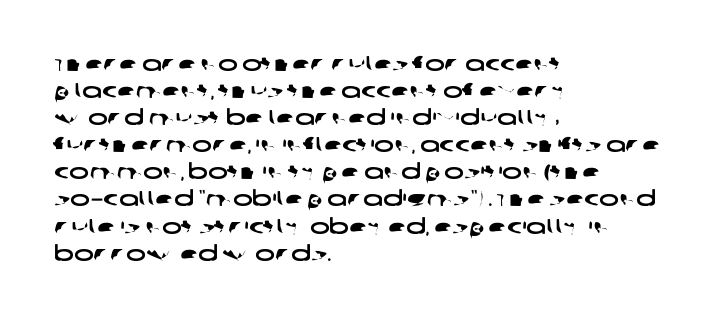
The image shows 21 px text type; set left-aligned, normal line spacing (1.29x), normal letter spacing, not underlined.
